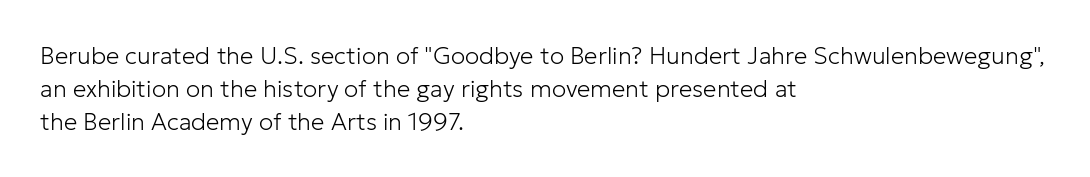
The image shows 24 px text type, upright; set left-aligned, normal line spacing (1.37x), normal letter spacing, not underlined.
